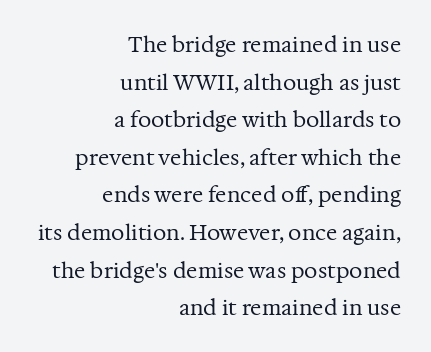
{"italic": "no", "bold": "no", "underline": "no", "align": "right", "line_spacing_ratio": 1.79, "letter_spacing": "normal", "letter_spacing_em": 0.0, "glyph_px": 21}
